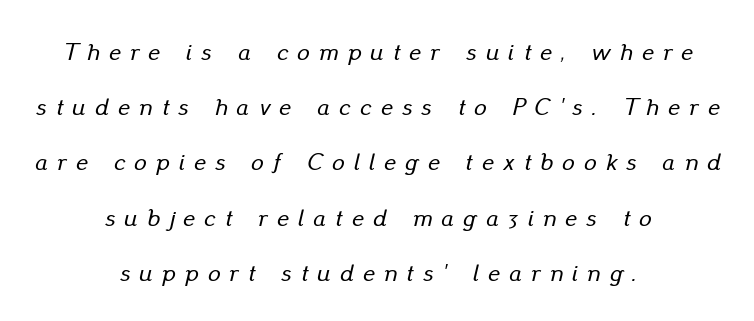
Q: Is the text italic (slanted)? A: Yes, it leans right by about 13 degrees.
Q: Is the text underlined? A: No.
Q: How is the paragraph aligned? A: Centered.
Q: Is the spacing between letters normal or unusually wide? A: Unusually wide.
Q: Is the spacing between lines tight, normal or loose? A: Loose.
